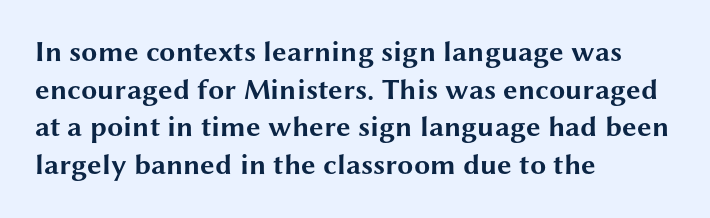
The image shows 29 px bold, wide sans-serif type, upright; set left-aligned, normal line spacing (1.3x), normal letter spacing, not underlined; medium stroke contrast and a medium x-height.
